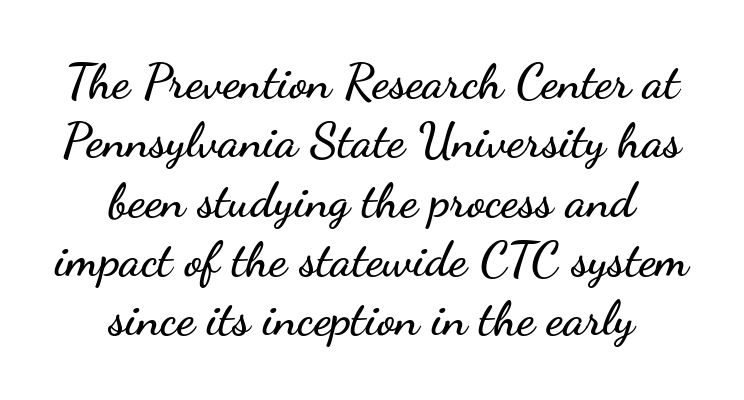
Letter spacing: default. Letters rest on an invisible, unmarked baseline. The paragraph has two soft edges and a firm central axis.
